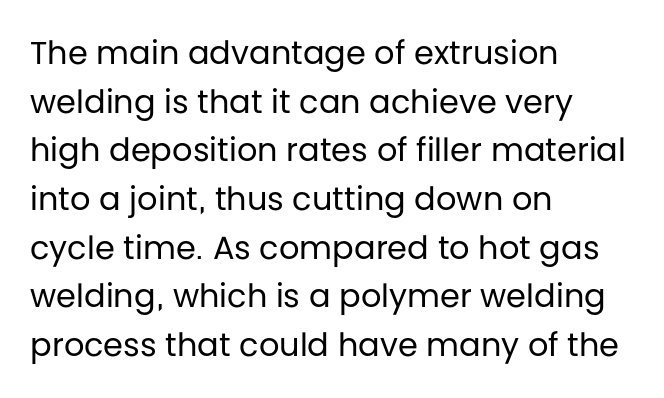
{"serif": "no", "italic": "no", "bold": "no", "weight": "regular", "width": "normal", "stroke_contrast": "low", "x_height": "large", "monospaced": "no", "underline": "no", "align": "left", "line_spacing": "normal", "line_spacing_ratio": 1.52, "letter_spacing": "normal", "letter_spacing_em": 0.0, "glyph_px": 32}
